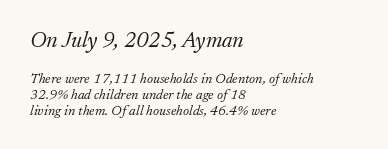
The image shows 22 px text type, italic (leaning right); set left-aligned, tight line spacing (1.12x), normal letter spacing, not underlined; the first (top) block is 1.57x larger.
